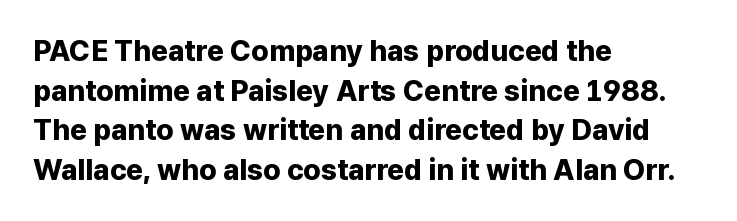
This rendering leaves character spacing at its baseline value. If you drew a ruler down the left edge, every line would touch it. What kind of face is this? One without serifs — a sans. Character widths vary here, with narrow letters taking less room than wide ones. This rendering features lettering with no underline.
